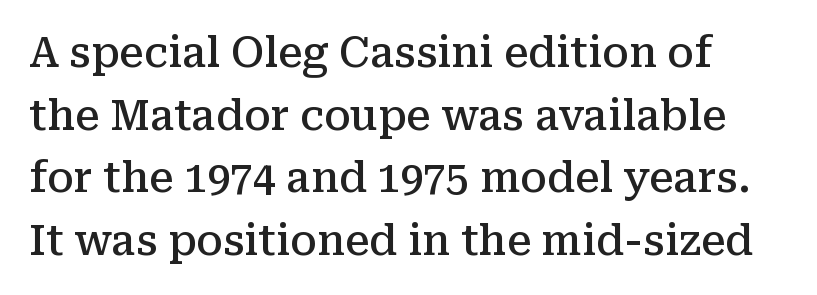
{"serif": "yes", "italic": "no", "bold": "semi", "weight": "semibold", "width": "normal", "stroke_contrast": "medium", "x_height": "medium", "monospaced": "no", "underline": "no", "align": "left", "line_spacing": "normal", "line_spacing_ratio": 1.53, "letter_spacing": "normal", "letter_spacing_em": 0.0, "glyph_px": 41}
